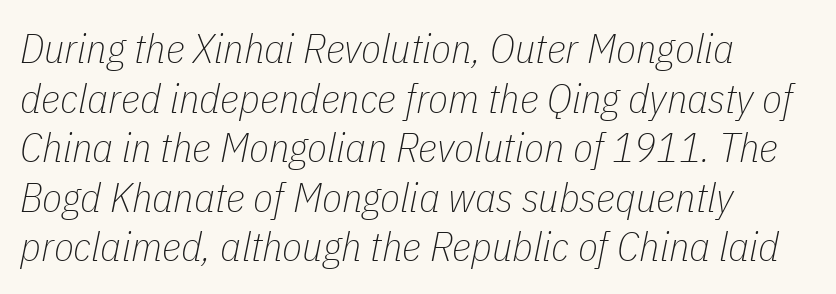
Q: Is the text bold? A: No.
Q: Is the text italic (slanted)? A: Yes, it leans right by about 11 degrees.
Q: Is the text underlined? A: No.
Q: How is the paragraph aligned? A: Left-aligned.
Q: Is the spacing between letters normal or unusually wide? A: Normal.
Q: Width (condensed, normal, or wide)? A: Condensed.
Q: Stroke contrast? A: Low.
Q: x-height? A: Medium.
Q: Monospaced? A: No.
